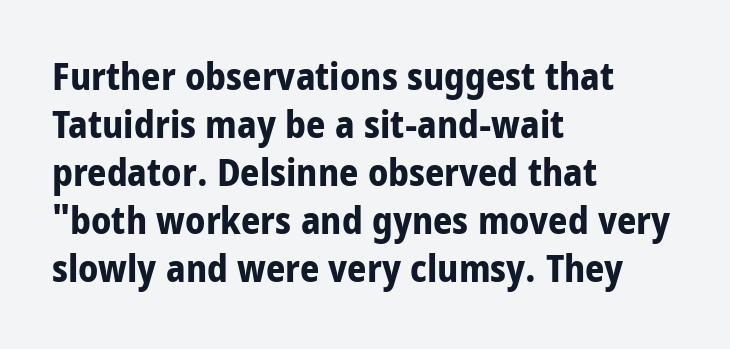
Between one letter and the next there's only the usual sliver of space. The space between consecutive lines is moderate. Upright lettering throughout. A bare baseline throughout the passage. The rendering uses natural spacing where letterforms have individual widths.
